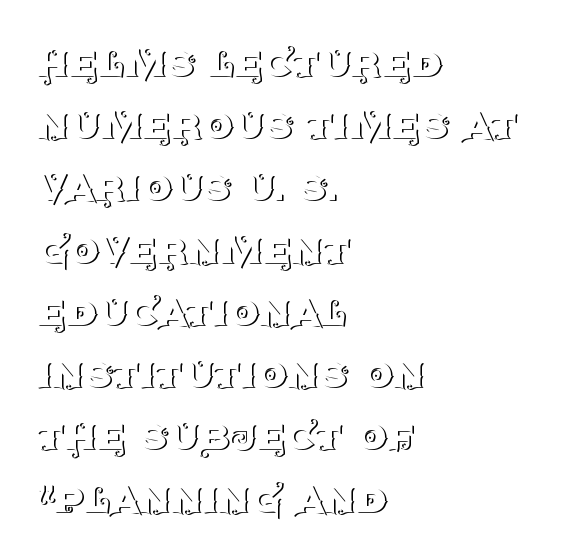
The image shows 49 px thin serif type, upright; set left-aligned, normal line spacing (1.27x), normal letter spacing, not underlined; medium stroke contrast and a large x-height.
